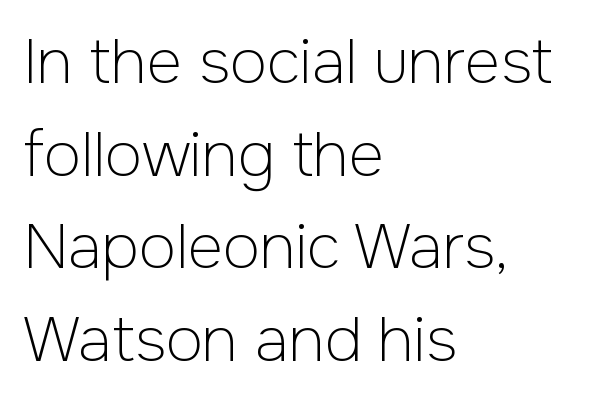
The image shows 61 px light sans-serif type, upright; set left-aligned, normal line spacing (1.52x), normal letter spacing, not underlined; low stroke contrast and a medium x-height.
